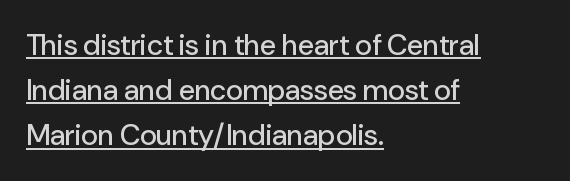
Q: Is the text italic (slanted)? A: No, it is upright.
Q: Is the typeface a serif or a sans-serif typeface? A: Sans-serif.
Q: Is the text underlined? A: Yes.
Q: How is the paragraph aligned? A: Left-aligned.
Q: Is the spacing between letters normal or unusually wide? A: Normal.
Q: Is the spacing between lines tight, normal or loose? A: Normal.
Q: Width (condensed, normal, or wide)? A: Normal.
Q: Stroke contrast? A: Low.
Q: x-height? A: Medium.
Q: Monospaced? A: No.
